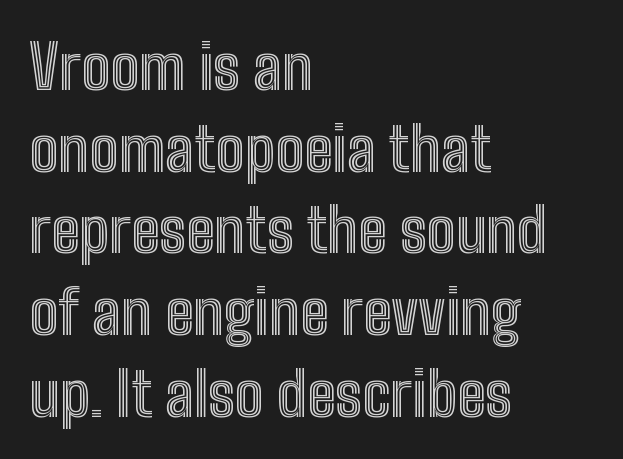
{"italic": "no", "width": "condensed", "x_height": "medium", "monospaced": "no", "underline": "no", "align": "left", "line_spacing": "normal", "line_spacing_ratio": 1.34, "letter_spacing": "normal", "letter_spacing_em": 0.0, "glyph_px": 61}
